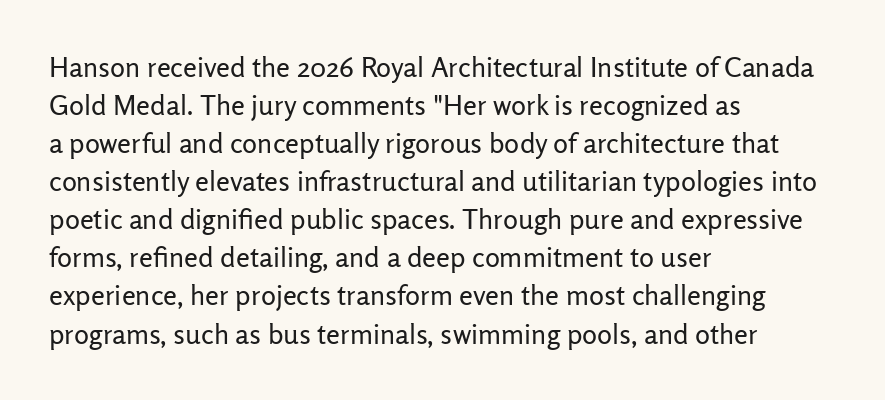
Q: Is the text bold? A: No.
Q: Is the text italic (slanted)? A: No, it is upright.
Q: Is the typeface a serif or a sans-serif typeface? A: Sans-serif.
Q: Is the text underlined? A: No.
Q: How is the paragraph aligned? A: Left-aligned.
Q: Is the spacing between letters normal or unusually wide? A: Normal.
Q: Is the spacing between lines tight, normal or loose? A: Normal.
Q: Width (condensed, normal, or wide)? A: Normal.
Q: Stroke contrast? A: Low.
Q: x-height? A: Medium.
Q: Monospaced? A: No.
